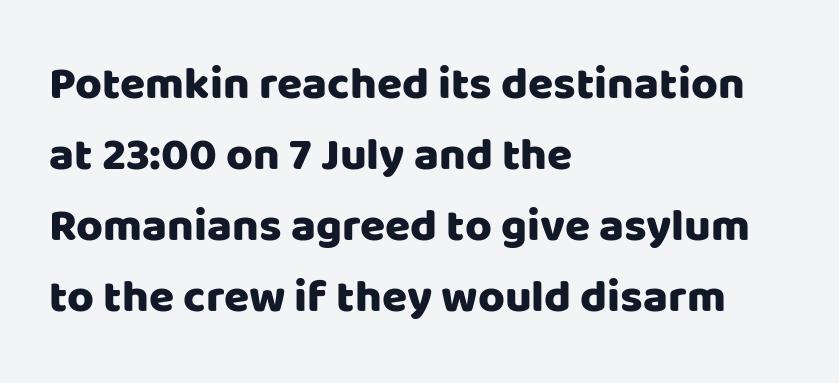
The image shows 46 px sans-serif type, upright; set left-aligned, normal line spacing (1.54x), normal letter spacing, not underlined; low stroke contrast and a large x-height.
